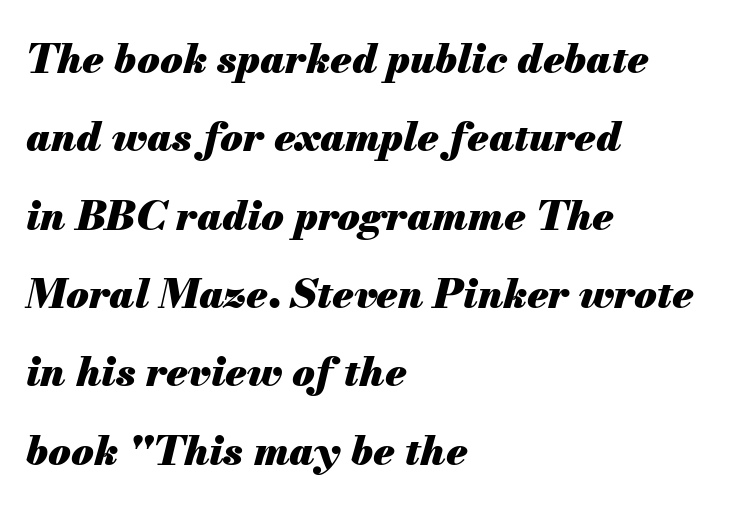
A clean baseline with only descenders dipping below it. Is the letter spacing exaggerated? No — it looks like the ordinary default. Every letter is thick-stroked: bold, no question. Think of a printed novel: that variable character pitch is what you see here.
